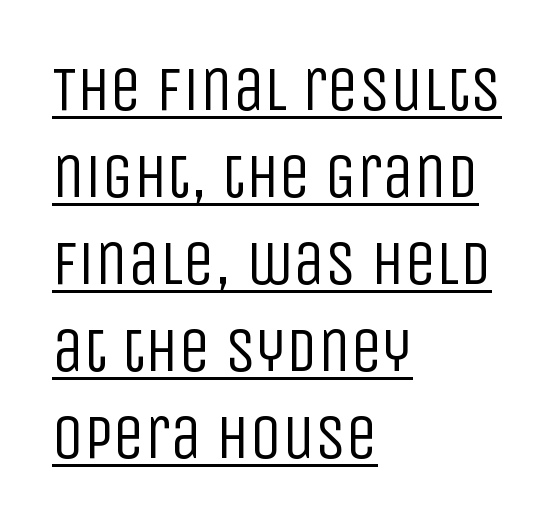
Counters stay open thanks to moderate or lighter strokes. Characters follow at the spacing the type designer built in. A rule runs beneath these lines of type. The axis of the letterforms is exactly vertical. Regarding serifs, this sample does without them. Quick note: interline space is typical.
